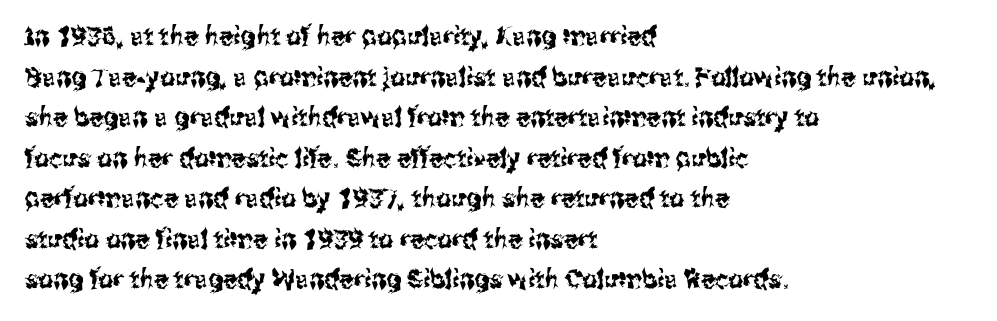
{"italic": "no", "underline": "no", "align": "left", "line_spacing": "normal", "line_spacing_ratio": 1.56, "letter_spacing": "normal", "letter_spacing_em": 0.0, "glyph_px": 26}
